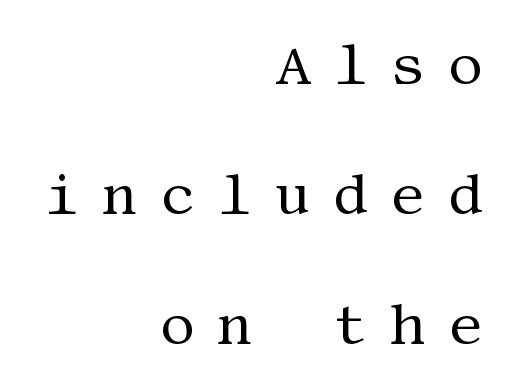
Q: Is the text bold? A: No.
Q: Is the text italic (slanted)? A: No, it is upright.
Q: Is the typeface a serif or a sans-serif typeface? A: Serif.
Q: Is the text underlined? A: No.
Q: How is the paragraph aligned? A: Right-aligned.
Q: Is the spacing between letters normal or unusually wide? A: Unusually wide.
Q: Is the spacing between lines tight, normal or loose? A: Loose.
Q: Width (condensed, normal, or wide)? A: Normal.
Q: Stroke contrast? A: Medium.
Q: x-height? A: Large.
